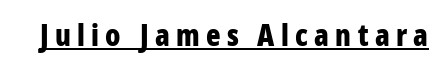
The letters carry no serifs — their stems end cleanly without finishing strokes. Every letter is thick-stroked: bold, no question. Compared with undecorated copy, this sample adds a rule below the words. Proportional: the letters do not fall into vertical columns. Posture: vertical. Here the glyphs are tracked loosely, breaking word shapes into spaced letters.
